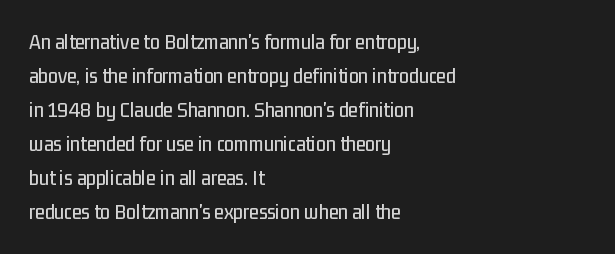
Q: Is the text italic (slanted)? A: No, it is upright.
Q: Is the text underlined? A: No.
Q: How is the paragraph aligned? A: Left-aligned.
Q: Is the spacing between letters normal or unusually wide? A: Normal.
Q: Is the spacing between lines tight, normal or loose? A: Normal.
